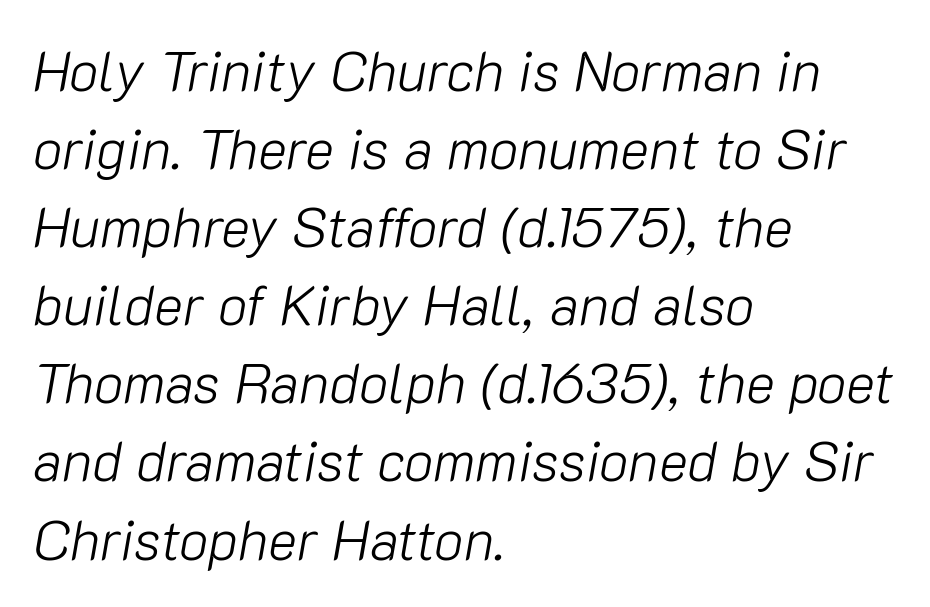
{"italic": "yes", "lean": "right", "slant_degrees": 10, "bold": "no", "weight": "light", "width": "normal", "stroke_contrast": "low", "x_height": "medium", "monospaced": "no", "underline": "no", "align": "left", "line_spacing": "normal", "line_spacing_ratio": 1.42, "letter_spacing": "normal", "letter_spacing_em": 0.0, "glyph_px": 55}
